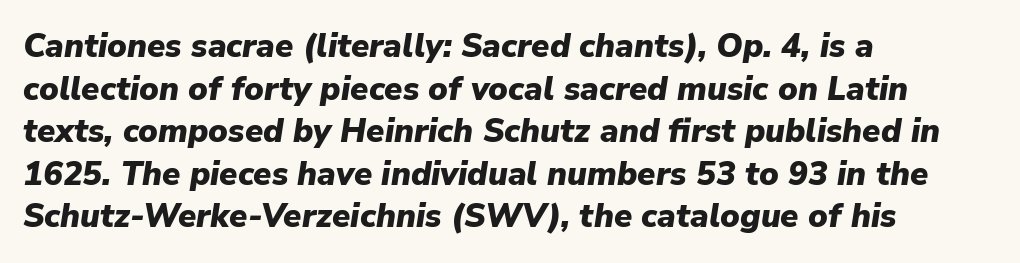
{"italic": "yes", "lean": "right", "slant_degrees": 9, "bold": "yes", "weight": "heavy", "width": "normal", "stroke_contrast": "low", "x_height": "medium", "monospaced": "no", "underline": "no", "align": "left", "line_spacing": "normal", "line_spacing_ratio": 1.29, "letter_spacing": "normal", "letter_spacing_em": 0.0, "glyph_px": 33}
